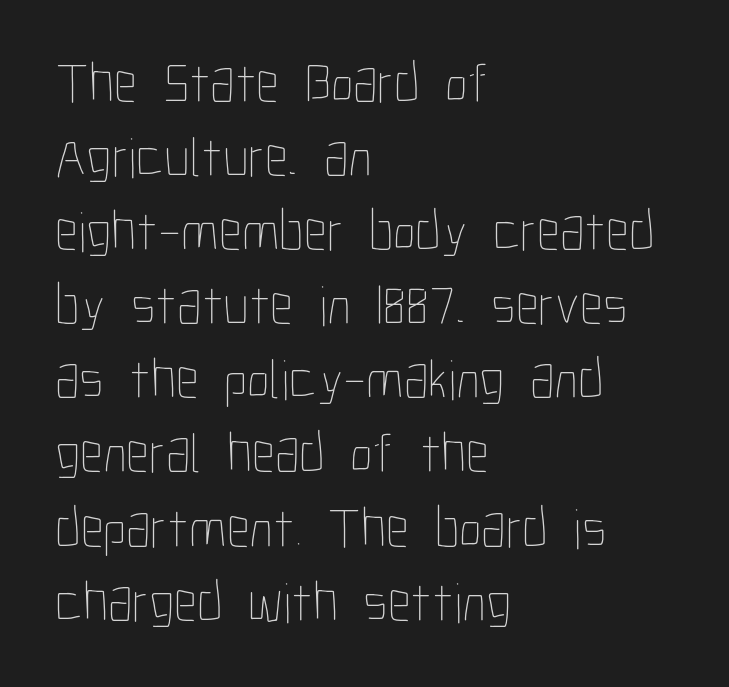
Posture: vertical. The tracking reads as untouched default to a designer's eye. A classic flush-left, rag-right setting is used for this passage. The face used here is proportionally spaced, like ordinary book or web type. The leading is moderate, giving the passage an even texture.
